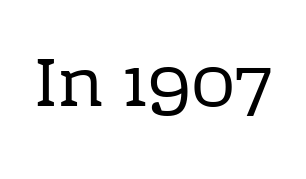
Little horizontal feet cap the strokes, marking this as serif type. These glyphs show unthickened strokes, regular width or finer. A roman cut, with each character standing at attention. Here the glyphs are tracked normally, forming tight word shapes.
